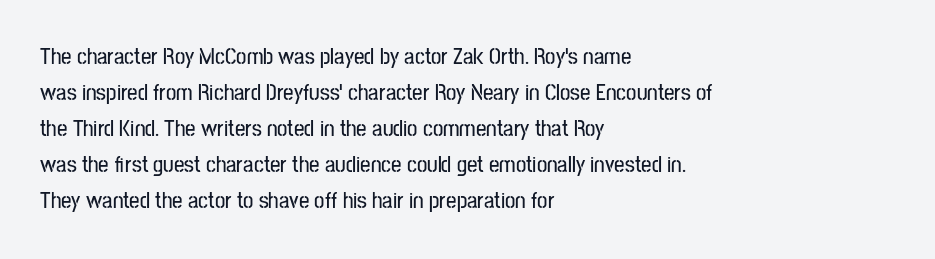
The image shows 23 px text type, upright; set left-aligned, normal line spacing (1.56x), normal letter spacing, not underlined.
